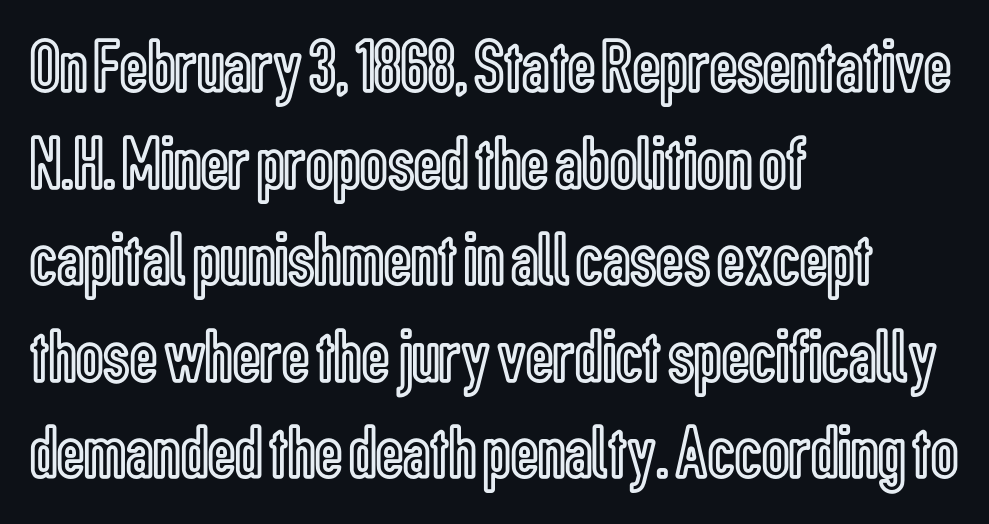
Q: Is the text italic (slanted)? A: No, it is upright.
Q: Is the text underlined? A: No.
Q: How is the paragraph aligned? A: Left-aligned.
Q: Is the spacing between letters normal or unusually wide? A: Normal.
Q: Is the spacing between lines tight, normal or loose? A: Normal.
Q: Width (condensed, normal, or wide)? A: Condensed.
Q: x-height? A: Medium.
Q: Monospaced? A: No.
